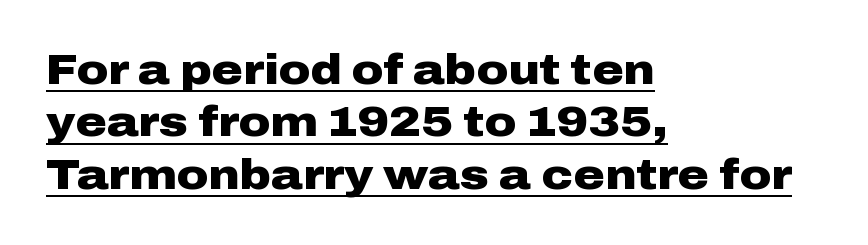
The image shows 43 px heavy, wide sans-serif type, upright; set left-aligned, line spacing 1.22x, normal letter spacing, underlined; low stroke contrast and a medium x-height.
